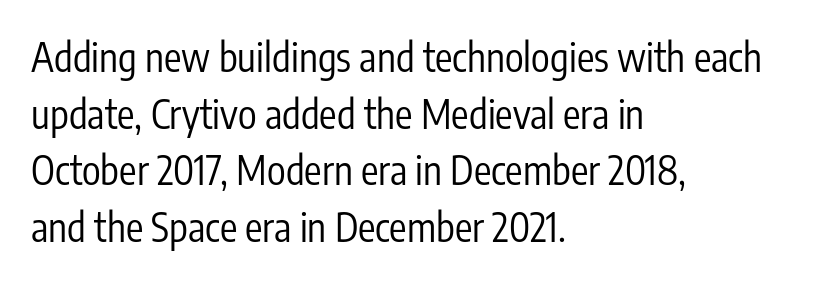
Does the copy run flush right? No — it runs flush left. This sample has the flowing, uneven cadence of proportional lettering. Check where the strokes stop: nothing finishes them off — pure sans. Bold? No — there's no thickening of the strokes.
